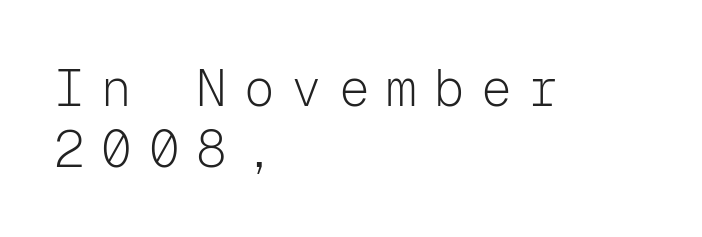
{"serif": "no", "italic": "no", "bold": "no", "weight": "light", "width": "normal", "stroke_contrast": "low", "x_height": "medium", "monospaced": "yes", "underline": "no", "align": "left", "line_spacing_ratio": 1.19, "letter_spacing": "wide", "letter_spacing_em": 0.33, "glyph_px": 51}
